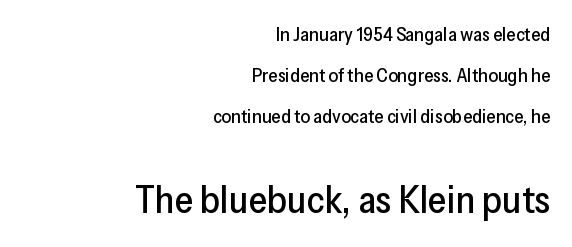
{"serif": "no", "italic": "no", "width": "normal", "stroke_contrast": "low", "x_height": "medium", "monospaced": "no", "underline": "no", "align": "right", "line_spacing": "loose", "line_spacing_ratio": 2.15, "letter_spacing": "normal", "letter_spacing_em": 0.0, "larger_block": "second", "size_ratio": 2.0, "glyph_px": 38}
